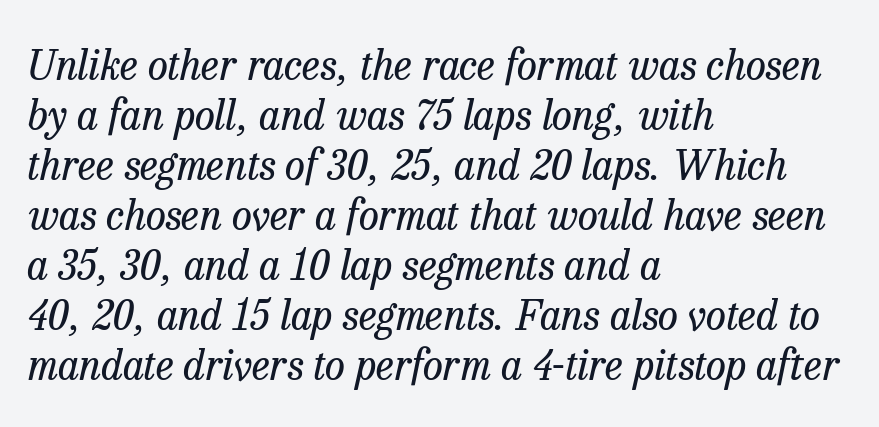
{"serif": "yes", "italic": "yes", "lean": "right", "slant_degrees": 13, "bold": "no", "weight": "regular", "width": "normal", "stroke_contrast": "low", "x_height": "medium", "monospaced": "no", "underline": "no", "align": "left", "line_spacing_ratio": 1.22, "letter_spacing": "normal", "letter_spacing_em": 0.0, "glyph_px": 41}
